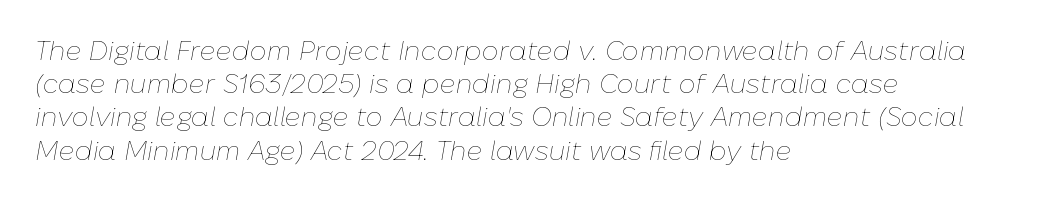
The image shows 27 px text type, italic (leaning right); set left-aligned, line spacing 1.23x, normal letter spacing, not underlined.
